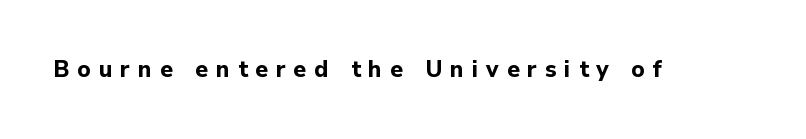
The image shows 23 px bold type, upright; set unusually wide letter spacing (+0.34 em), not underlined.
